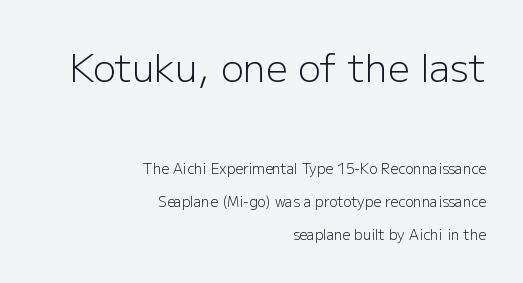
{"serif": "no", "italic": "no", "bold": "no", "weight": "light", "width": "normal", "stroke_contrast": "low", "x_height": "medium", "monospaced": "no", "underline": "no", "align": "right", "line_spacing": "loose", "line_spacing_ratio": 2.36, "letter_spacing": "normal", "letter_spacing_em": 0.0, "larger_block": "first", "size_ratio": 2.71, "glyph_px": 38}
